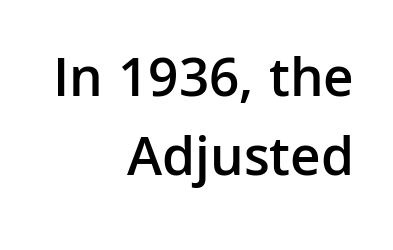
The passage shown is typed in a proportional face where columns would drift. Ascenders rise straight up at ninety degrees. Bare-footed words on every line. The face used here is a sans, in the tradition of grotesques and geometrics. Leading: standard. The letters are semibold — heavier than regular but short of a full bold.
